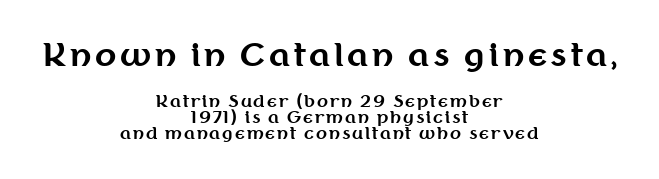
Beneath every word, the page is bare. Notice how the stems are strictly vertical — no italics here. You can tell from the bare stems that sans-serif type was used. Proportional: the letters do not fall into vertical columns. The upper block of text is set noticeably larger than the block beneath it.
